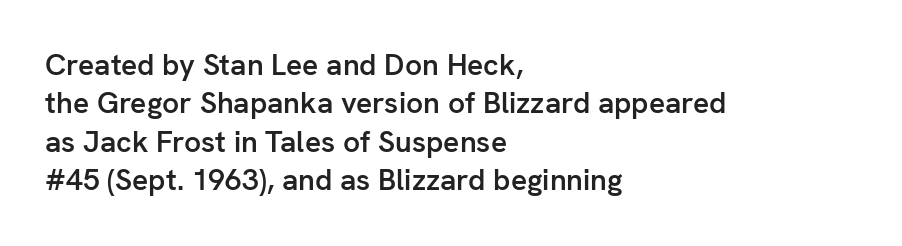
The image shows 30 px semibold sans-serif type, upright; set left-aligned, normal line spacing (1.28x), normal letter spacing, not underlined; low stroke contrast and a medium x-height.
